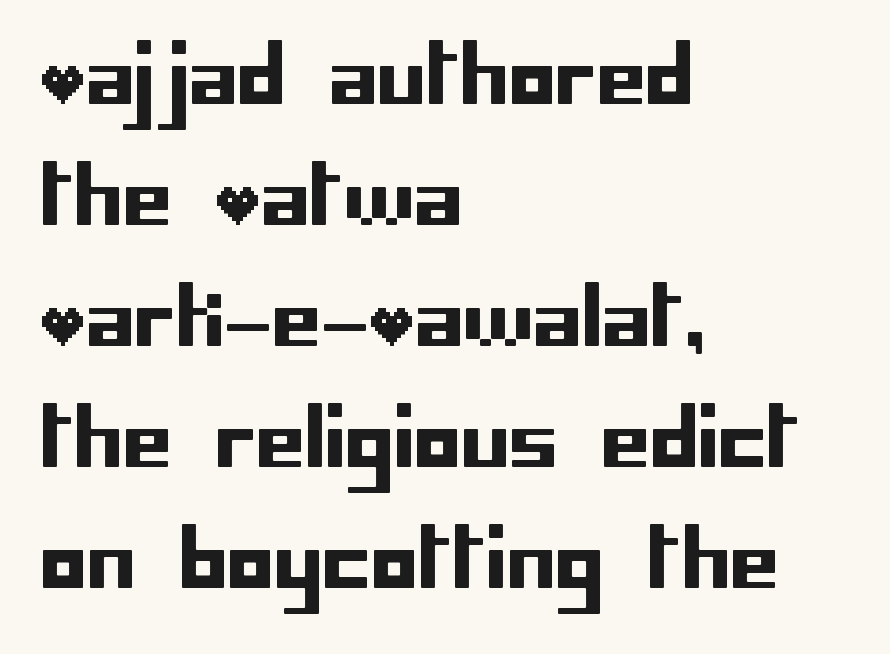
The image shows 78 px sans-serif type, upright; set left-aligned, normal line spacing (1.55x), normal letter spacing, not underlined; low stroke contrast and a large x-height.
